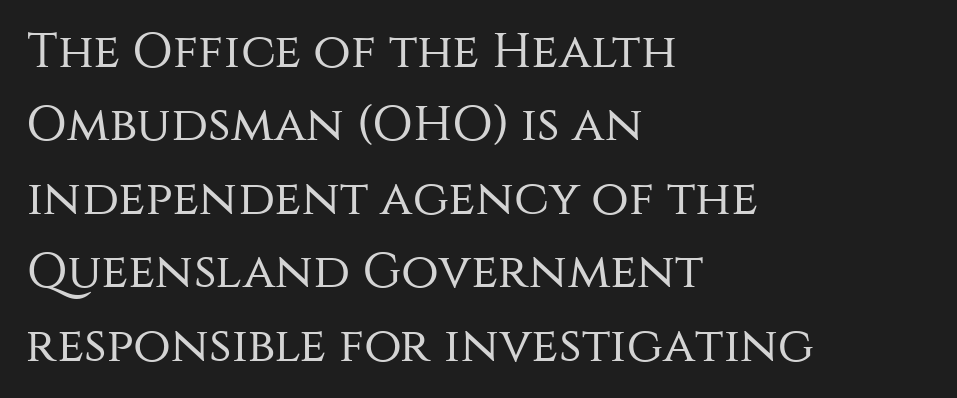
Descender tails drop into unmarked territory. One-word summary of the alignment: left. Is the stroke heavy? The answer is a plain regular-or-lighter. This is roman type, the default non-slanted kind. These lines sit exactly where default settings would place them. This is sans-serif lettering, the kind often seen on screens and signage.
